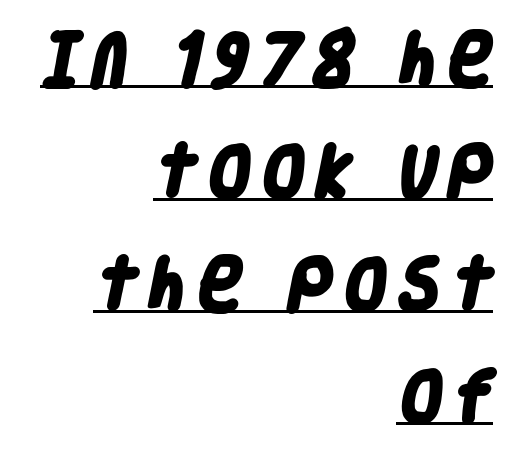
The image shows 57 px heavy, condensed sans-serif type; set right-aligned, loose line spacing (1.97x), underlined; low stroke contrast and a large x-height.
